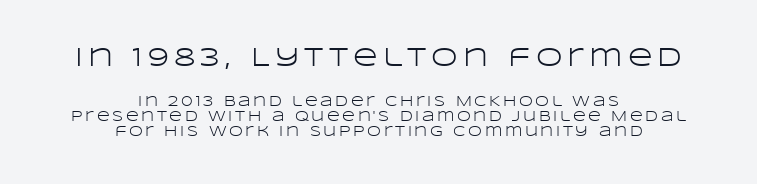
Q: Is the text bold? A: No.
Q: Is the text italic (slanted)? A: No, it is upright.
Q: Is the text underlined? A: No.
Q: How is the paragraph aligned? A: Centered.
Q: Is the spacing between lines tight, normal or loose? A: Tight.
Q: Which block of text is set in a larger size, the first (top) or the second (bottom)? A: The first (top) one.
